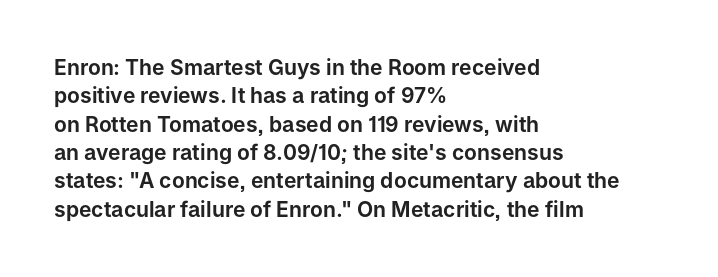
The image shows 21 px text type, upright; set left-aligned, normal line spacing (1.35x), normal letter spacing, not underlined.
